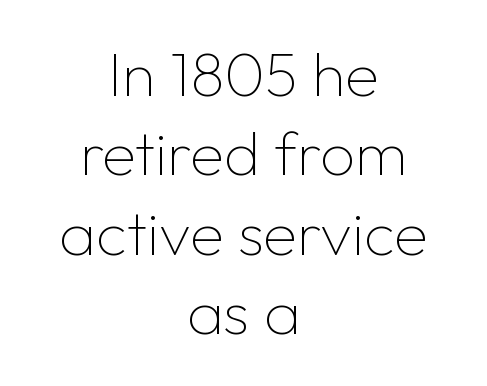
Q: Is the text bold? A: No.
Q: Is the text italic (slanted)? A: No, it is upright.
Q: Is the typeface a serif or a sans-serif typeface? A: Sans-serif.
Q: Is the text underlined? A: No.
Q: How is the paragraph aligned? A: Centered.
Q: Is the spacing between letters normal or unusually wide? A: Normal.
Q: Is the spacing between lines tight, normal or loose? A: Normal.
Q: Width (condensed, normal, or wide)? A: Normal.
Q: Stroke contrast? A: Low.
Q: x-height? A: Medium.
Q: Monospaced? A: No.
